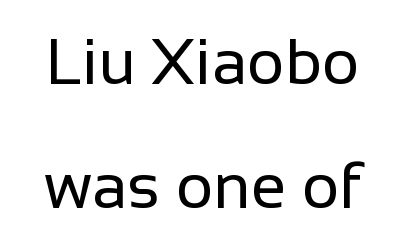
{"serif": "no", "italic": "no", "bold": "no", "weight": "regular", "width": "normal", "stroke_contrast": "low", "x_height": "medium", "monospaced": "no", "underline": "no", "line_spacing": "loose", "line_spacing_ratio": 1.94, "letter_spacing": "normal", "letter_spacing_em": 0.0, "glyph_px": 64}
